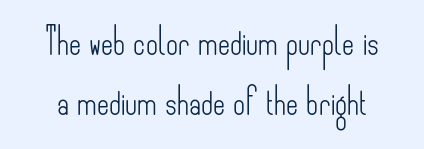
{"italic": "no", "bold": "no", "underline": "no", "line_spacing": "loose", "line_spacing_ratio": 2.32, "letter_spacing": "normal", "letter_spacing_em": 0.0, "glyph_px": 26}
